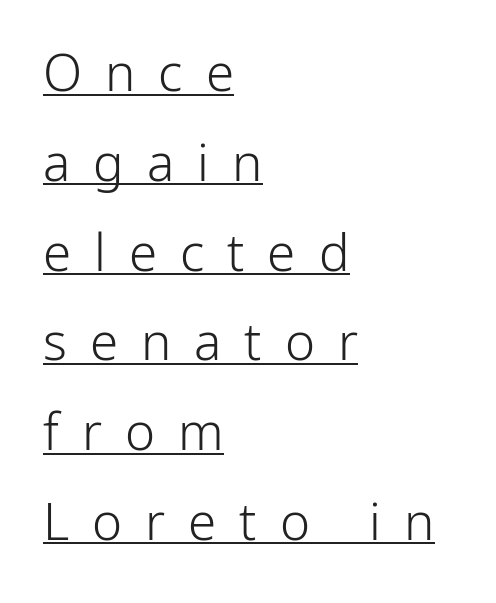
{"serif": "no", "italic": "no", "bold": "no", "weight": "light", "width": "normal", "stroke_contrast": "low", "x_height": "medium", "monospaced": "no", "underline": "yes", "align": "left", "line_spacing_ratio": 1.76, "letter_spacing": "wide", "letter_spacing_em": 0.45, "glyph_px": 51}
